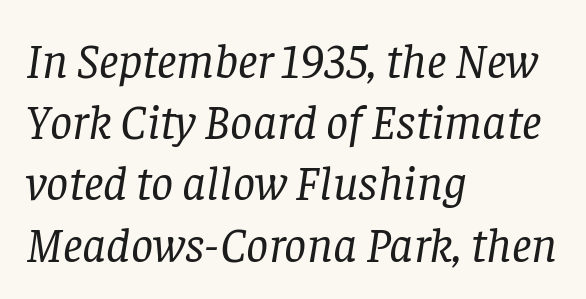
A bare baseline throughout the passage. Vertically, the passage feels balanced, rows spaced as you'd expect. In CSS terms this would be text-align: left. Nothing unusual about the tracking: characters are spaced as the font intends. Character widths vary here, with narrow letters taking less room than wide ones. Stems here are at most as thick as an everyday book face.
